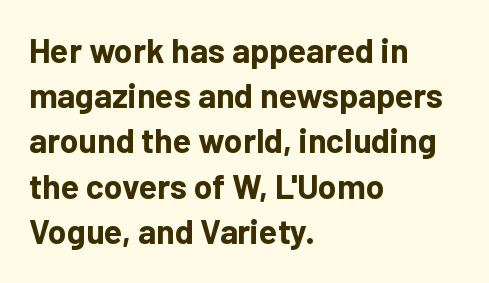
Q: Is the text bold? A: Yes.
Q: Is the text italic (slanted)? A: No, it is upright.
Q: Is the typeface a serif or a sans-serif typeface? A: Sans-serif.
Q: Is the text underlined? A: No.
Q: How is the paragraph aligned? A: Left-aligned.
Q: Is the spacing between letters normal or unusually wide? A: Normal.
Q: Is the spacing between lines tight, normal or loose? A: Normal.
Q: Width (condensed, normal, or wide)? A: Normal.
Q: Stroke contrast? A: Low.
Q: x-height? A: Medium.
Q: Monospaced? A: No.
